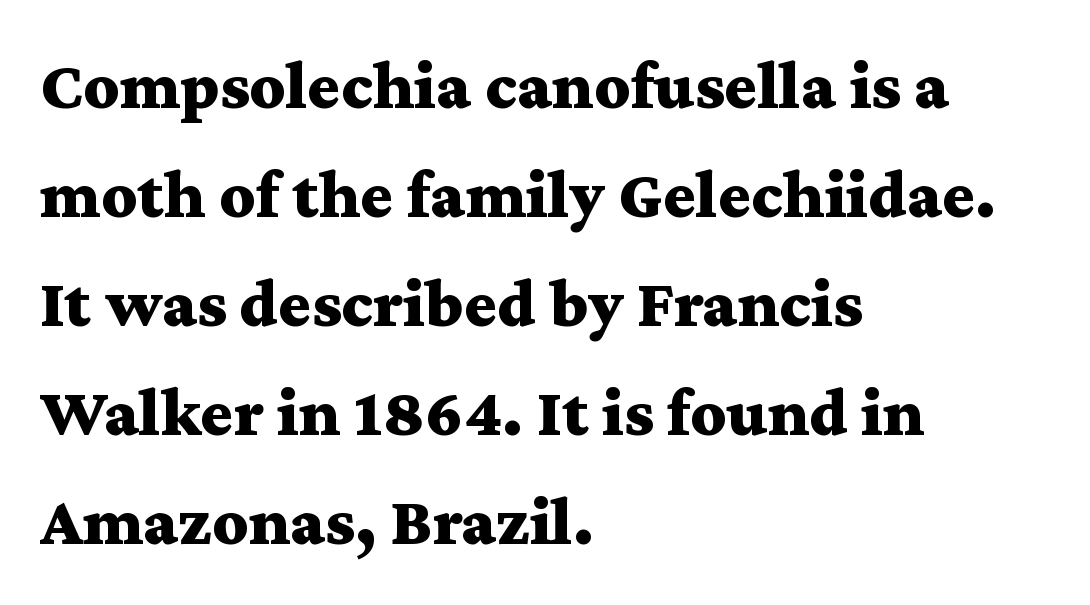
{"serif": "yes", "italic": "no", "bold": "yes", "weight": "bold", "width": "wide", "stroke_contrast": "medium", "x_height": "medium", "monospaced": "no", "underline": "no", "align": "left", "line_spacing": "normal", "line_spacing_ratio": 1.58, "letter_spacing": "normal", "letter_spacing_em": 0.0, "glyph_px": 69}
